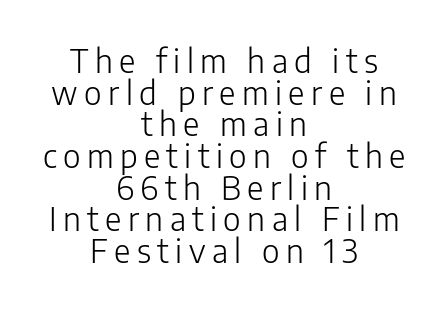
The image shows 32 px light sans-serif type, upright; set centered, tight line spacing (0.99x), unusually wide letter spacing (+0.2 em), not underlined; low stroke contrast and a medium x-height.
